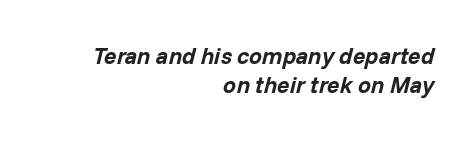
This rendering uses right alignment, leaving the left contour irregular. Descenders hang freely into open space. Students, observe: this is what conventionally led text looks like. Slant detected: the letters are inclined. What stands out about the letter spacing? Nothing — it is the standard amount.
